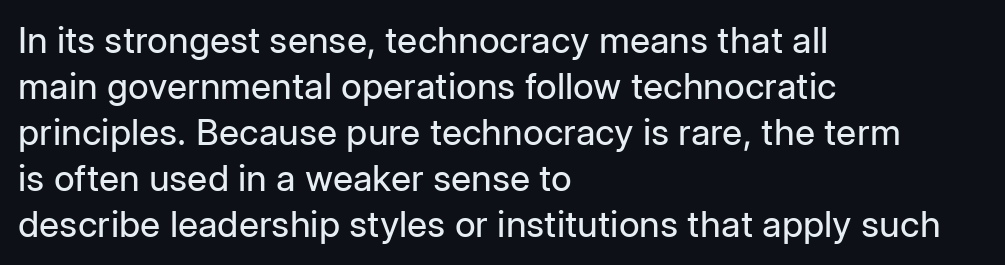
Q: Is the text bold? A: No.
Q: Is the text italic (slanted)? A: No, it is upright.
Q: Is the typeface a serif or a sans-serif typeface? A: Sans-serif.
Q: Is the text underlined? A: No.
Q: How is the paragraph aligned? A: Left-aligned.
Q: Is the spacing between letters normal or unusually wide? A: Normal.
Q: Is the spacing between lines tight, normal or loose? A: Normal.
Q: Width (condensed, normal, or wide)? A: Normal.
Q: Stroke contrast? A: Low.
Q: x-height? A: Medium.
Q: Monospaced? A: No.
